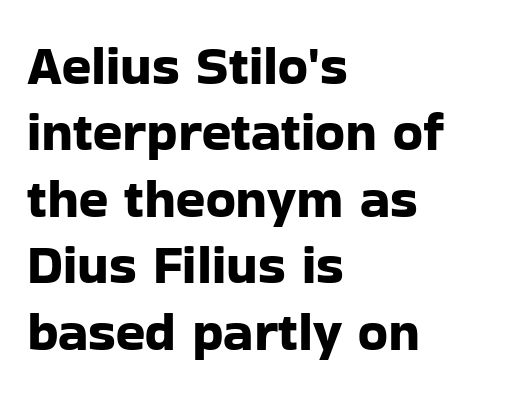
This sample uses a sans-serif face. It's the straight-up-and-down kind of type. Character widths vary here, with narrow letters taking less room than wide ones. Is the block centered? No — it sits flush against the left margin.
